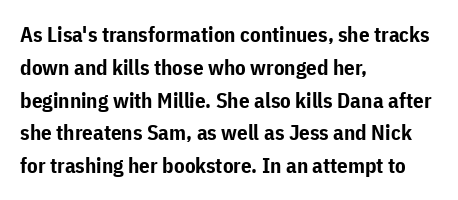
Weight check: bold — yes, fully. This rendering features lettering with no underline. This is the regular roman posture of the typeface. Is there much room between lines? A standard amount, neither cramped nor airy. No extra tracking has been applied to these lines. The rag falls on the right side of this text block.
